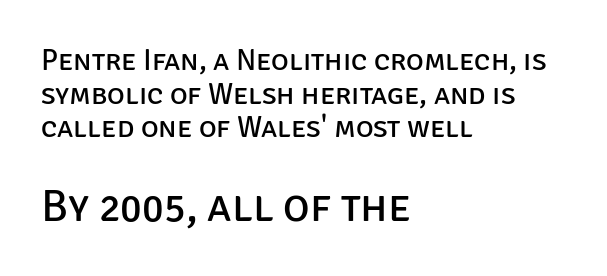
Q: Is the text bold? A: No.
Q: Is the text italic (slanted)? A: No, it is upright.
Q: Is the typeface a serif or a sans-serif typeface? A: Sans-serif.
Q: Is the text underlined? A: No.
Q: How is the paragraph aligned? A: Left-aligned.
Q: Is the spacing between letters normal or unusually wide? A: Normal.
Q: Is the spacing between lines tight, normal or loose? A: Tight.
Q: Which block of text is set in a larger size, the first (top) or the second (bottom)? A: The second (bottom) one.
Q: Width (condensed, normal, or wide)? A: Normal.
Q: Stroke contrast? A: Low.
Q: x-height? A: Large.
Q: Monospaced? A: No.
